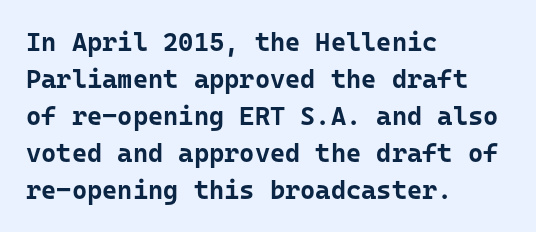
Q: Is the text bold? A: Yes.
Q: Is the text italic (slanted)? A: No, it is upright.
Q: Is the text underlined? A: No.
Q: How is the paragraph aligned? A: Left-aligned.
Q: Is the spacing between letters normal or unusually wide? A: Normal.
Q: Is the spacing between lines tight, normal or loose? A: Normal.
